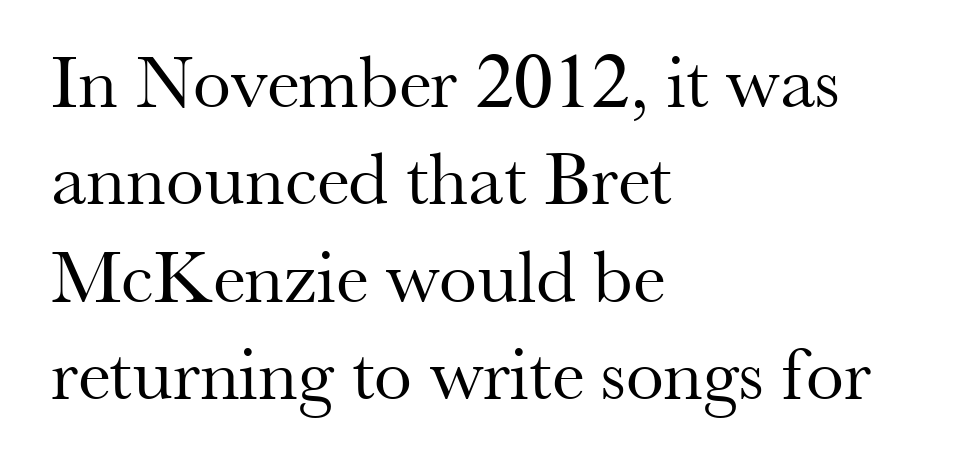
Q: Is the text bold? A: No.
Q: Is the text italic (slanted)? A: No, it is upright.
Q: Is the typeface a serif or a sans-serif typeface? A: Serif.
Q: Is the text underlined? A: No.
Q: How is the paragraph aligned? A: Left-aligned.
Q: Is the spacing between letters normal or unusually wide? A: Normal.
Q: Is the spacing between lines tight, normal or loose? A: Normal.
Q: Width (condensed, normal, or wide)? A: Normal.
Q: Stroke contrast? A: Medium.
Q: x-height? A: Small.
Q: Monospaced? A: No.
